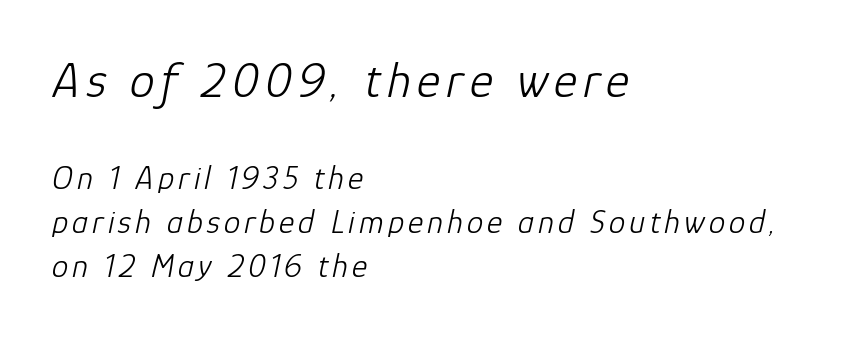
Heft: none added — not bold. The space between consecutive lines is moderate. Varying glyph widths throughout — classic text-font behaviour. Descender tails drop into unmarked territory. Typesetter's note — upper block bumped up in size, lower block left smaller. It's the slanting kind of type.
